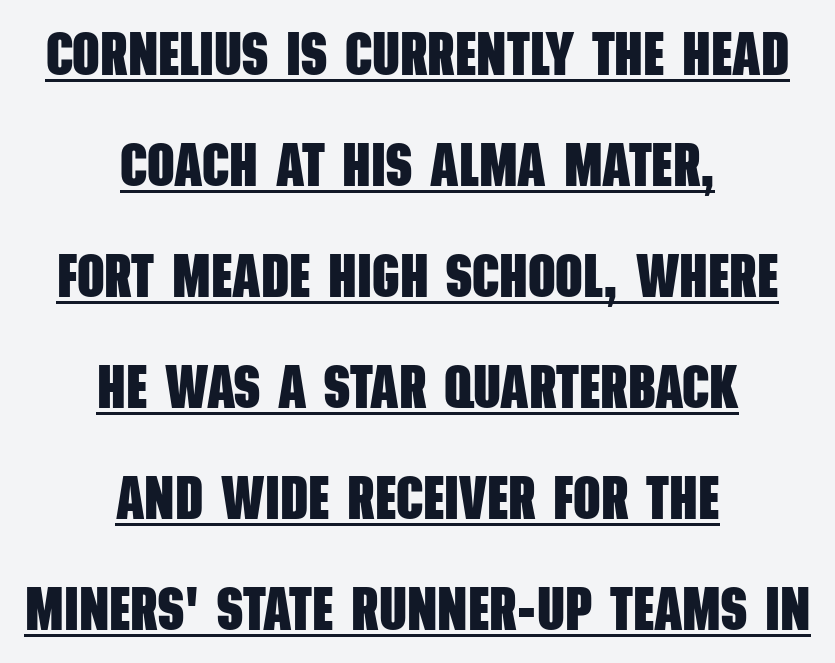
A typographer would call this underscored text. Think of a printed novel: that variable character pitch is what you see here. The strokes are fattened all the way to bold. The paragraph has two soft edges and a firm central axis. The line texture is even and compact thanks to regular tracking. What kind of face is this? One without serifs — a sans.
